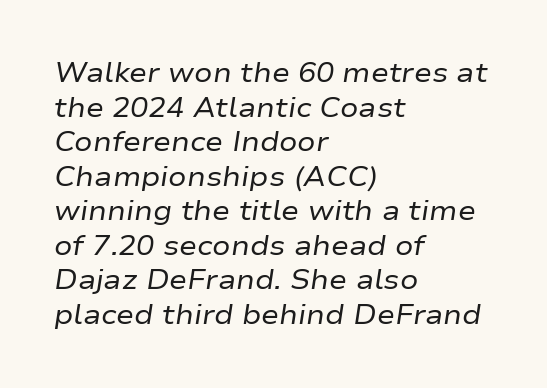
How would I describe the line gaps? Plain and ordinary. One-word summary of the alignment: left. A light-to-regular cut is what we see here. Observe the ordinary spacing: letters are neighbours, not strangers. Any mark beneath the type? The region is blank. The letters are slanted; this is an italic face.
